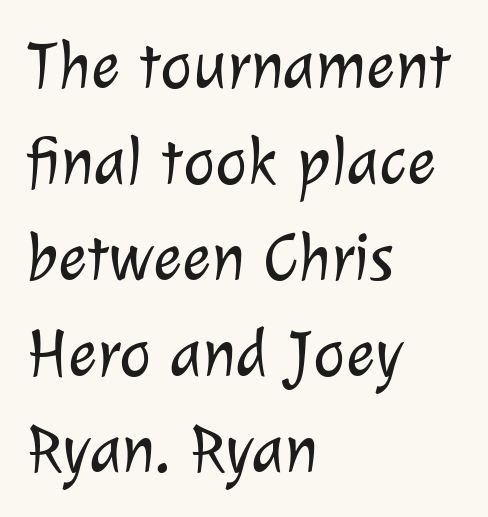
This rendering employs a face without finishing strokes, i.e., a sans-serif. Is this a fixed-width face? No — the glyphs have proportional, varying widths. Underlining? Definitely not there. If you drew a ruler down the left edge, every line would touch it. These lines sit exactly where default settings would place them. The cut favours lightness, reaching ordinary text weight at its darkest.
